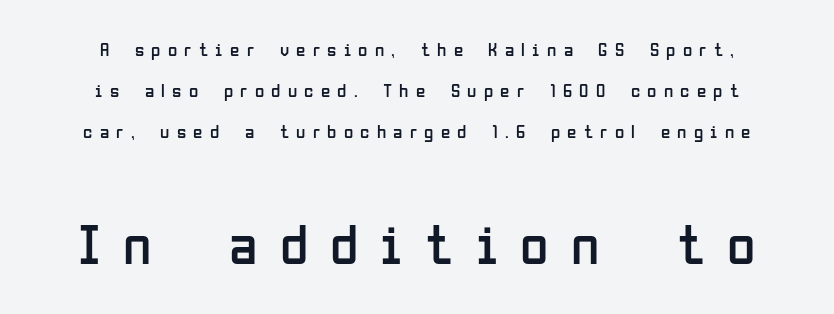
{"serif": "no", "italic": "no", "bold": "no", "weight": "regular", "width": "condensed", "stroke_contrast": "low", "x_height": "medium", "monospaced": "no", "underline": "no", "align": "center", "line_spacing": "loose", "line_spacing_ratio": 2.17, "letter_spacing": "wide", "letter_spacing_em": 0.38, "larger_block": "second", "size_ratio": 3.05, "glyph_px": 58}
